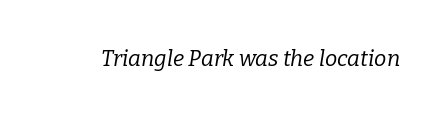
{"italic": "yes", "lean": "right", "slant_degrees": 9, "bold": "no", "underline": "no", "letter_spacing": "normal", "letter_spacing_em": 0.0, "glyph_px": 22}
